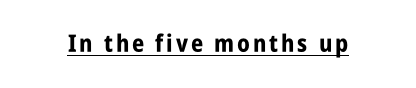
The string is rendered with underlining switched on. The face used here has the dense, thick strokes of a bold. This is roman type, the default non-slanted kind.
